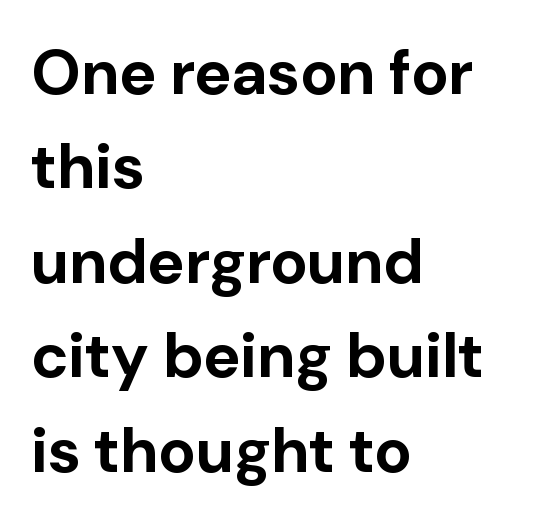
{"serif": "no", "italic": "no", "bold": "yes", "weight": "bold", "width": "normal", "stroke_contrast": "low", "x_height": "medium", "monospaced": "no", "underline": "no", "align": "left", "line_spacing": "normal", "line_spacing_ratio": 1.5, "letter_spacing": "normal", "letter_spacing_em": 0.0, "glyph_px": 63}
